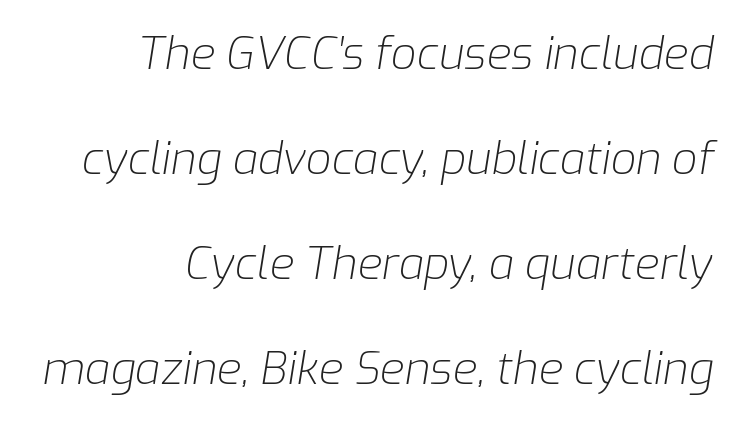
Caption: multi-line text, flush right, ragged left. The letterforms sit shoulder to shoulder at normal distance. These glyphs show unthickened strokes, regular width or finer. There's an unmistakable incline to the writing here. These lines are rendered in a variable-pitch font. Type without underlining.
